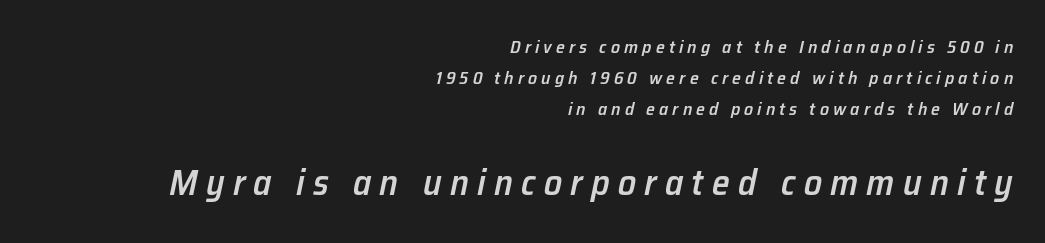
The image shows 36 px semibold type, italic (leaning right); set right-aligned, line spacing 1.72x, unusually wide letter spacing (+0.23 em), not underlined; the second (bottom) block is 2.0x larger; low stroke contrast and a medium x-height.
